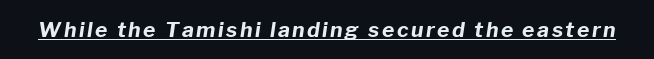
{"italic": "yes", "lean": "right", "slant_degrees": 8, "bold": "yes", "underline": "yes", "glyph_px": 21}
